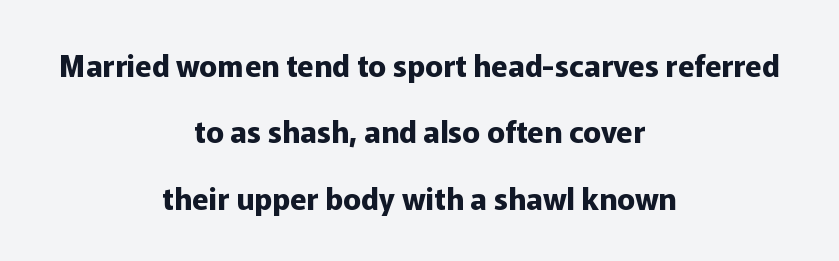
Unlike italic type, these characters show no tilt at all. This sample has the flowing, uneven cadence of proportional lettering. The rendering shows plain stroke endings on the letterforms — a sans-serif design. On the weight axis this lands at bold, roughly 700. Underlining? Definitely not there.
